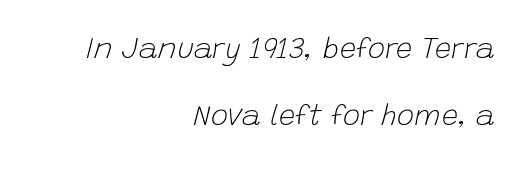
Casual observation: everything's shoved over to the right. The words here are not underlined. Notice how the stems are inclined rather than vertical — that's the hallmark of italics. Character widths vary here, with narrow letters taking less room than wide ones. The passage shown has conventional tracking throughout. Is there much room between lines? Yes — plenty of vertical air separates them.
